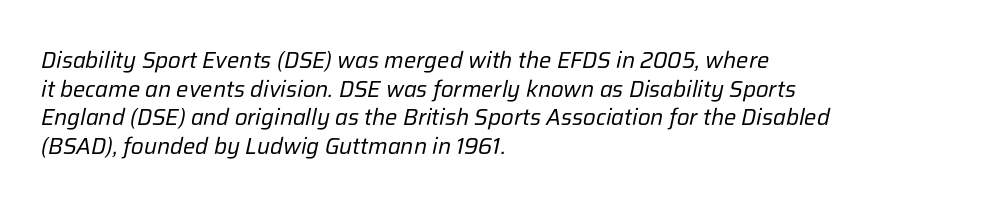
{"italic": "yes", "lean": "right", "slant_degrees": 12, "bold": "no", "underline": "no", "align": "left", "line_spacing": "normal", "line_spacing_ratio": 1.25, "letter_spacing": "normal", "letter_spacing_em": 0.0, "glyph_px": 23}
